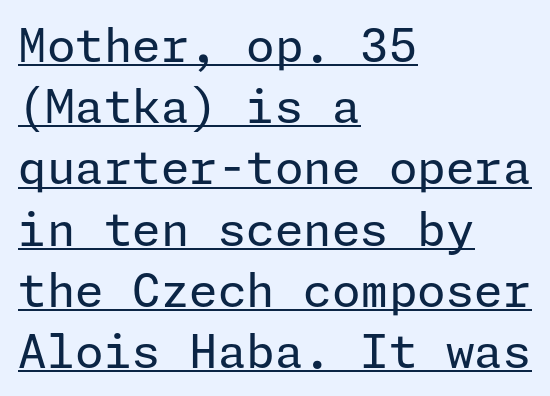
What stands out about the letter spacing? Nothing — it is the standard amount. A typesetter would mark this as roman, not italic. The typesetter has applied underlining to the passage shown. Notice how descenders clear the ascenders below comfortably — that's standard leading.
